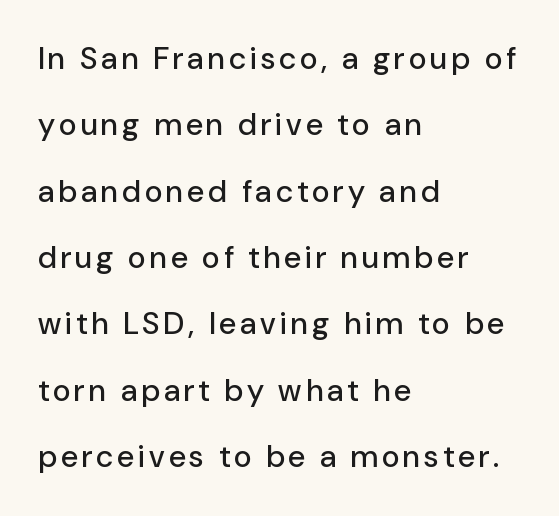
Q: Is the text italic (slanted)? A: No, it is upright.
Q: Is the typeface a serif or a sans-serif typeface? A: Sans-serif.
Q: Is the text underlined? A: No.
Q: How is the paragraph aligned? A: Left-aligned.
Q: Is the spacing between lines tight, normal or loose? A: Loose.
Q: Width (condensed, normal, or wide)? A: Normal.
Q: Stroke contrast? A: Low.
Q: x-height? A: Medium.
Q: Monospaced? A: No.
